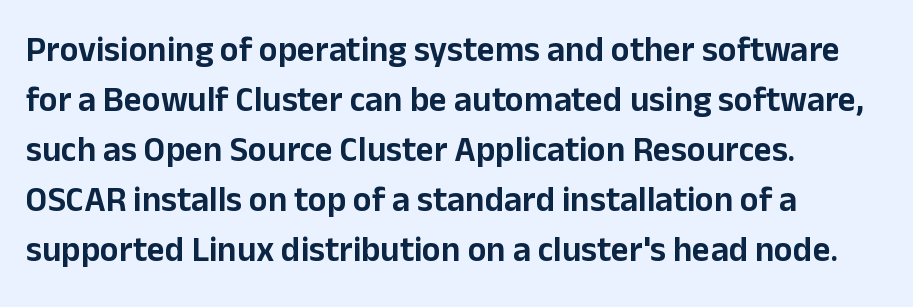
The image shows 35 px sans-serif type, upright; set left-aligned, normal line spacing (1.43x), normal letter spacing, not underlined; low stroke contrast and a medium x-height.
